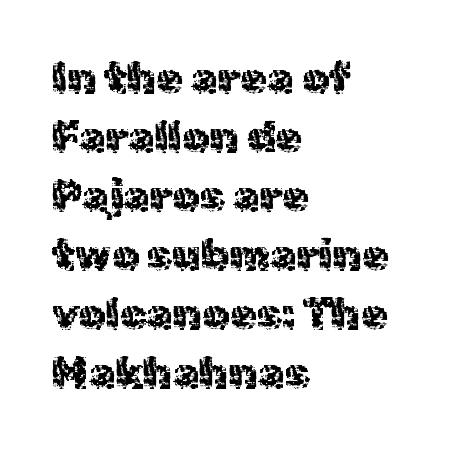
Q: Is the text italic (slanted)? A: No, it is upright.
Q: Is the typeface a serif or a sans-serif typeface? A: Sans-serif.
Q: Is the text underlined? A: No.
Q: How is the paragraph aligned? A: Left-aligned.
Q: Is the spacing between letters normal or unusually wide? A: Normal.
Q: Is the spacing between lines tight, normal or loose? A: Normal.
Q: Width (condensed, normal, or wide)? A: Normal.
Q: x-height? A: Medium.
Q: Monospaced? A: No.
